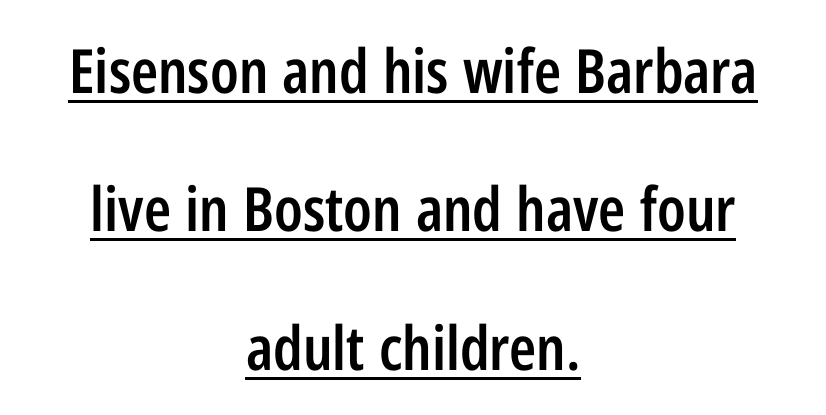
{"serif": "no", "italic": "no", "bold": "semi", "weight": "semibold", "width": "condensed", "stroke_contrast": "low", "x_height": "medium", "monospaced": "no", "underline": "yes", "align": "center", "line_spacing": "loose", "line_spacing_ratio": 2.27, "letter_spacing": "normal", "letter_spacing_em": 0.0, "glyph_px": 61}
